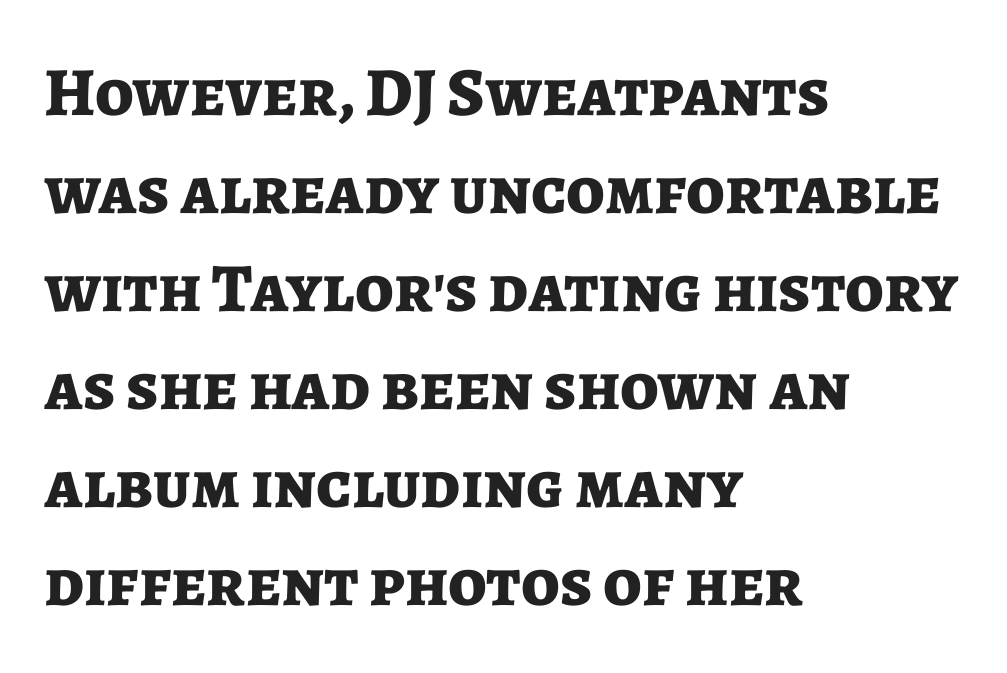
Q: Is the text bold? A: Yes.
Q: Is the text italic (slanted)? A: No, it is upright.
Q: Is the typeface a serif or a sans-serif typeface? A: Sans-serif.
Q: Is the text underlined? A: No.
Q: How is the paragraph aligned? A: Left-aligned.
Q: Is the spacing between letters normal or unusually wide? A: Normal.
Q: Is the spacing between lines tight, normal or loose? A: Normal.
Q: Width (condensed, normal, or wide)? A: Normal.
Q: Stroke contrast? A: Low.
Q: x-height? A: Medium.
Q: Monospaced? A: No.
